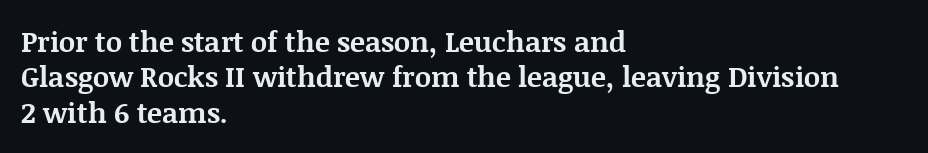
Q: Is the text bold? A: Yes.
Q: Is the text italic (slanted)? A: No, it is upright.
Q: Is the typeface a serif or a sans-serif typeface? A: Serif.
Q: Is the text underlined? A: No.
Q: How is the paragraph aligned? A: Left-aligned.
Q: Is the spacing between letters normal or unusually wide? A: Normal.
Q: Is the spacing between lines tight, normal or loose? A: Normal.
Q: Width (condensed, normal, or wide)? A: Normal.
Q: Stroke contrast? A: Medium.
Q: x-height? A: Large.
Q: Monospaced? A: No.
